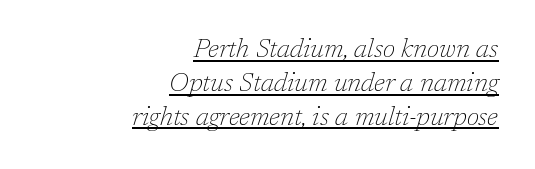
A typesetter would call this leading conventional body-copy spacing. Spacing between characters is what you'd get straight out of the box. A rule runs beneath these lines of type. No letter is thick-stroked: the sample isn't bold.
